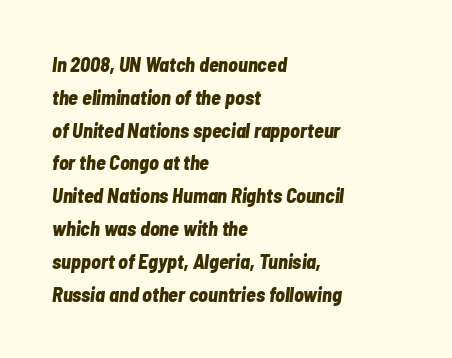
The image shows 20 px bold type, italic (leaning right); set left-aligned, normal line spacing (1.64x), normal letter spacing, not underlined.
